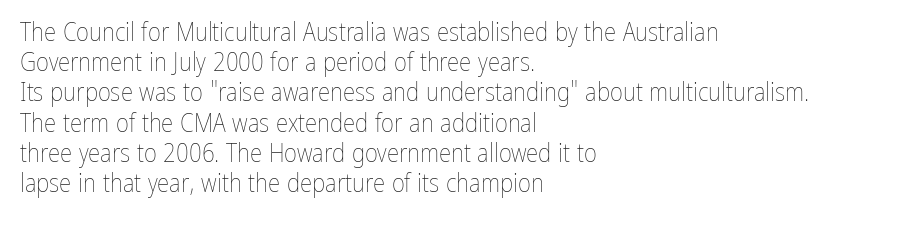
{"italic": "no", "bold": "no", "underline": "no", "align": "left", "line_spacing_ratio": 1.21, "letter_spacing": "normal", "letter_spacing_em": 0.0, "glyph_px": 25}
